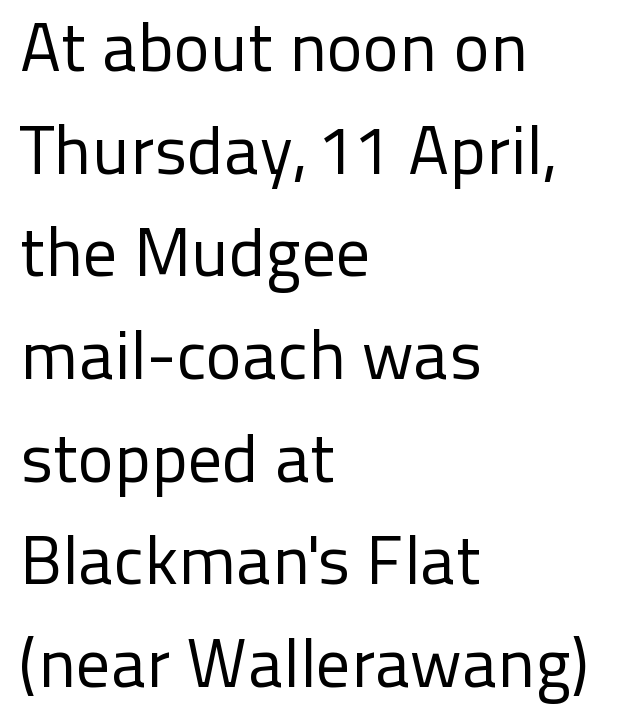
The image shows 68 px regular-weight sans-serif type, upright; set left-aligned, normal line spacing (1.51x), normal letter spacing, not underlined; low stroke contrast and a medium x-height.
